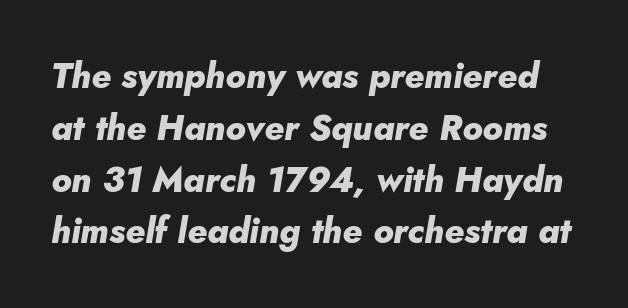
Q: Is the text bold? A: Yes.
Q: Is the text italic (slanted)? A: Yes, it leans right by about 10 degrees.
Q: Is the text underlined? A: No.
Q: Is the spacing between letters normal or unusually wide? A: Normal.
Q: Is the spacing between lines tight, normal or loose? A: Normal.
Q: Width (condensed, normal, or wide)? A: Normal.
Q: Stroke contrast? A: Low.
Q: x-height? A: Small.
Q: Monospaced? A: No.
